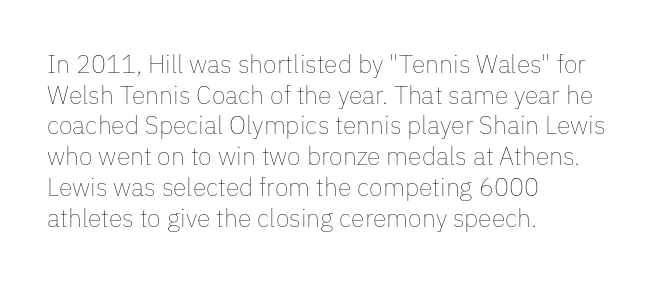
The letters look calm and open, with moderate or lighter stems. Descenders are the only things crossing below the line. Left-aligned paragraph, ragged on the right. Short note: letters normally spaced.
